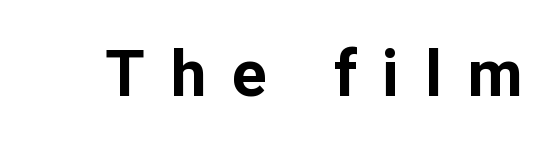
Q: Is the text bold? A: Yes.
Q: Is the text italic (slanted)? A: No, it is upright.
Q: Is the typeface a serif or a sans-serif typeface? A: Sans-serif.
Q: Is the text underlined? A: No.
Q: Is the spacing between letters normal or unusually wide? A: Unusually wide.
Q: Width (condensed, normal, or wide)? A: Normal.
Q: Stroke contrast? A: Low.
Q: x-height? A: Medium.
Q: Monospaced? A: No.
